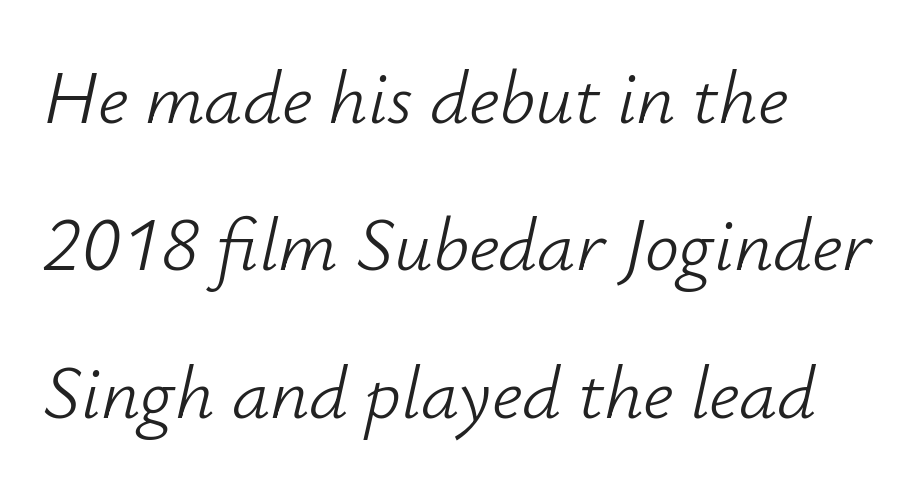
The image shows 76 px light type, italic (leaning right); set left-aligned, loose line spacing (1.94x), normal letter spacing, not underlined; low stroke contrast and a small x-height.
